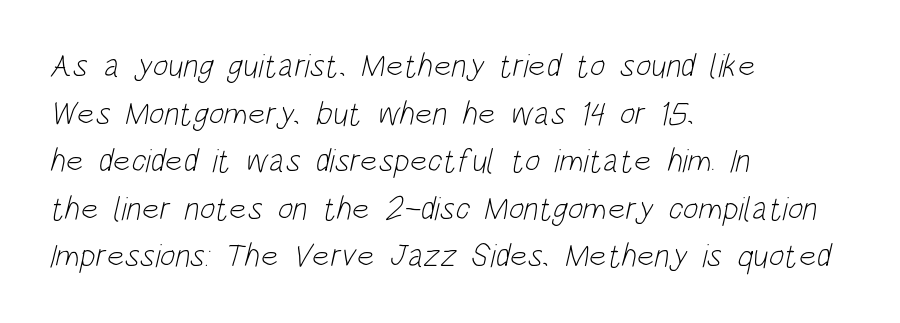
{"serif": "no", "bold": "no", "weight": "light", "width": "condensed", "stroke_contrast": "low", "x_height": "large", "monospaced": "no", "underline": "no", "align": "left", "line_spacing": "normal", "line_spacing_ratio": 1.44, "letter_spacing": "normal", "letter_spacing_em": 0.0, "glyph_px": 33}
